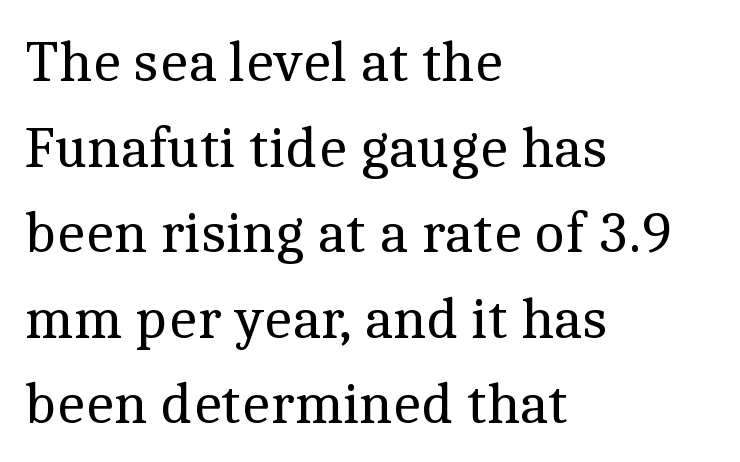
Q: Is the text bold? A: No.
Q: Is the text italic (slanted)? A: No, it is upright.
Q: Is the typeface a serif or a sans-serif typeface? A: Serif.
Q: Is the text underlined? A: No.
Q: How is the paragraph aligned? A: Left-aligned.
Q: Is the spacing between letters normal or unusually wide? A: Normal.
Q: Is the spacing between lines tight, normal or loose? A: Normal.
Q: Width (condensed, normal, or wide)? A: Normal.
Q: x-height? A: Medium.
Q: Monospaced? A: No.
